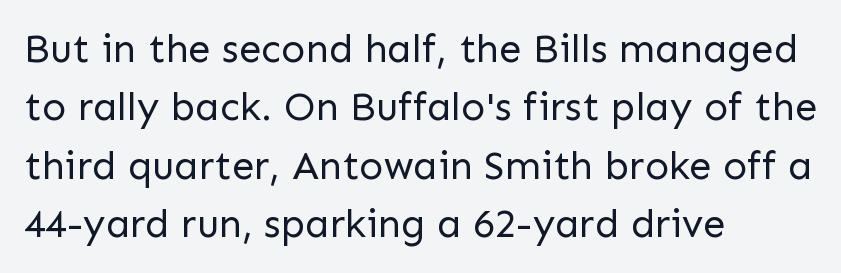
Q: Is the text bold? A: No.
Q: Is the text italic (slanted)? A: No, it is upright.
Q: Is the typeface a serif or a sans-serif typeface? A: Sans-serif.
Q: Is the text underlined? A: No.
Q: How is the paragraph aligned? A: Left-aligned.
Q: Is the spacing between letters normal or unusually wide? A: Normal.
Q: Is the spacing between lines tight, normal or loose? A: Normal.
Q: Width (condensed, normal, or wide)? A: Normal.
Q: Stroke contrast? A: Low.
Q: x-height? A: Medium.
Q: Monospaced? A: No.
